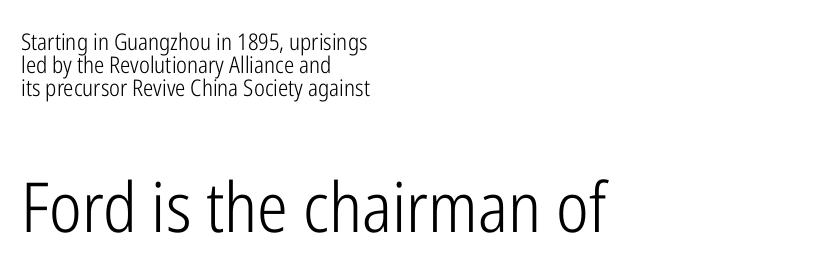
Q: Is the text bold? A: No.
Q: Is the text italic (slanted)? A: No, it is upright.
Q: Is the typeface a serif or a sans-serif typeface? A: Sans-serif.
Q: Is the text underlined? A: No.
Q: How is the paragraph aligned? A: Left-aligned.
Q: Is the spacing between letters normal or unusually wide? A: Normal.
Q: Is the spacing between lines tight, normal or loose? A: Tight.
Q: Which block of text is set in a larger size, the first (top) or the second (bottom)? A: The second (bottom) one.
Q: Width (condensed, normal, or wide)? A: Condensed.
Q: Stroke contrast? A: Low.
Q: x-height? A: Medium.
Q: Monospaced? A: No.
